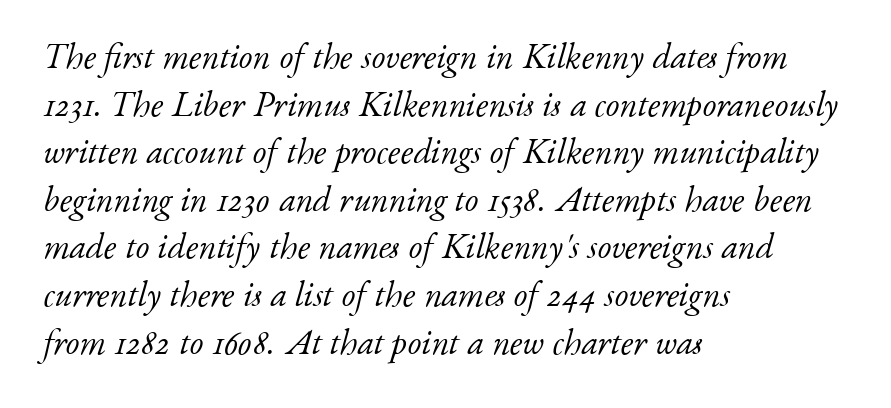
Vertical stems look standard width or narrower in stroke. The ragged edge is on the right, which tells us the setting is flush left. Posture: slanted. A typesetter would call this leading conventional body-copy spacing. Bare-footed words on every line.
